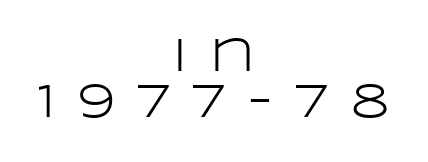
{"serif": "no", "italic": "no", "bold": "no", "weight": "light", "width": "wide", "stroke_contrast": "low", "x_height": "large", "monospaced": "no", "underline": "no", "align": "center", "line_spacing": "tight", "line_spacing_ratio": 0.96, "letter_spacing": "wide", "letter_spacing_em": 0.47, "glyph_px": 48}
